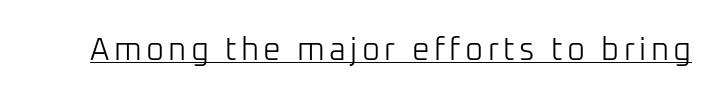
A continuous stroke trails under the words, as in a hyperlink. Each letter's strokes conclude bluntly, with no projecting serifs. Designer's note — italics off, roman on. Counters stay open thanks to moderate or lighter strokes. This sample has the flowing, uneven cadence of proportional lettering.
